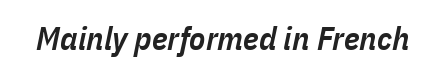
{"italic": "yes", "lean": "right", "slant_degrees": 11, "bold": "semi", "weight": "semibold", "width": "condensed", "stroke_contrast": "low", "x_height": "medium", "monospaced": "no", "underline": "no", "letter_spacing": "normal", "letter_spacing_em": 0.0, "glyph_px": 33}
